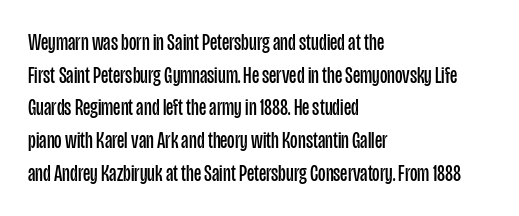
Q: Is the text bold? A: No.
Q: Is the text italic (slanted)? A: No, it is upright.
Q: Is the text underlined? A: No.
Q: How is the paragraph aligned? A: Left-aligned.
Q: Is the spacing between letters normal or unusually wide? A: Normal.
Q: Is the spacing between lines tight, normal or loose? A: Normal.
